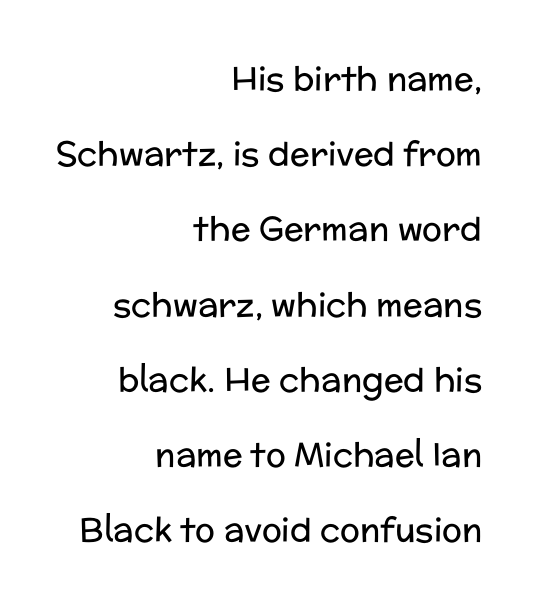
The image shows 33 px regular-weight sans-serif type, upright; set right-aligned, loose line spacing (2.28x), normal letter spacing, not underlined; low stroke contrast and a medium x-height.
